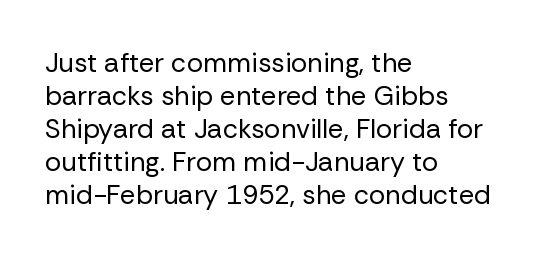
{"italic": "no", "bold": "no", "underline": "no", "align": "left", "line_spacing_ratio": 1.22, "letter_spacing": "normal", "letter_spacing_em": 0.0, "glyph_px": 27}
